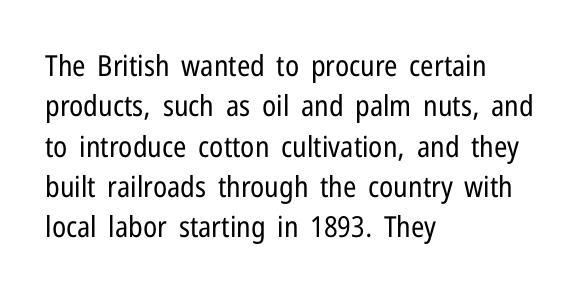
{"serif": "no", "italic": "no", "bold": "no", "weight": "regular", "width": "condensed", "stroke_contrast": "low", "x_height": "medium", "monospaced": "no", "underline": "no", "align": "left", "line_spacing": "normal", "line_spacing_ratio": 1.39, "letter_spacing": "normal", "letter_spacing_em": 0.0, "glyph_px": 29}
